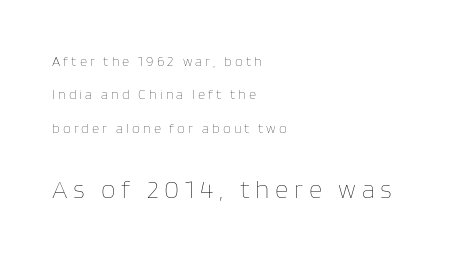
{"italic": "no", "bold": "no", "underline": "no", "align": "left", "line_spacing": "loose", "line_spacing_ratio": 2.39, "letter_spacing": "wide", "letter_spacing_em": 0.22, "larger_block": "second", "size_ratio": 1.86, "glyph_px": 26}
